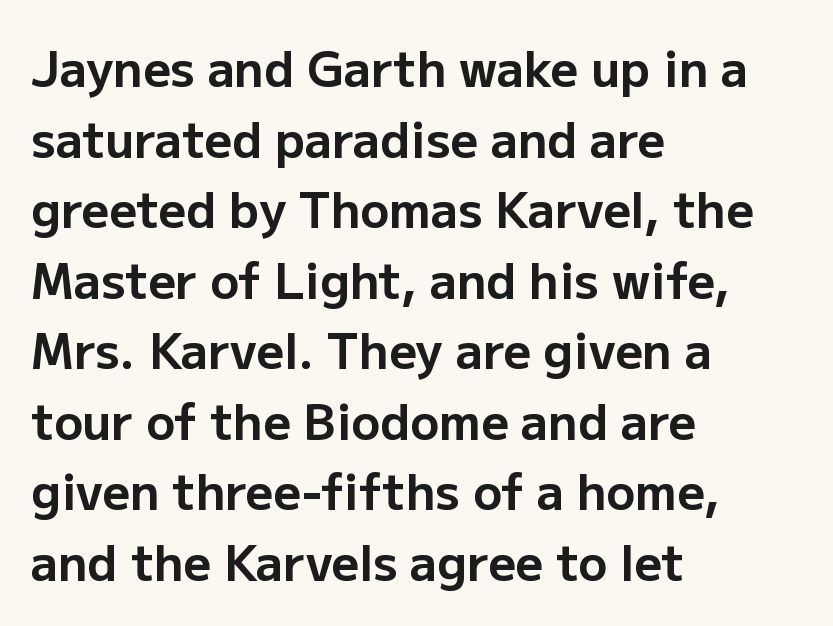
The image shows 48 px bold sans-serif type, upright; set left-aligned, normal line spacing (1.47x), normal letter spacing, not underlined; low stroke contrast and a medium x-height.
